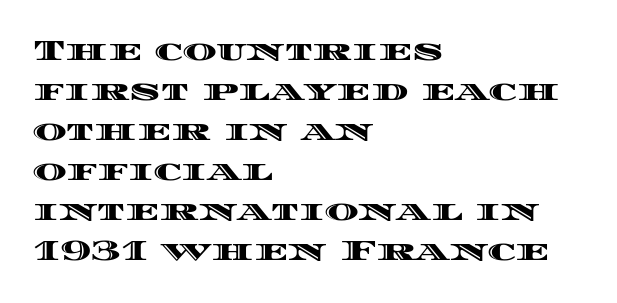
{"italic": "no", "width": "wide", "x_height": "large", "monospaced": "no", "underline": "no", "align": "left", "line_spacing": "normal", "line_spacing_ratio": 1.38, "letter_spacing": "normal", "letter_spacing_em": 0.0, "glyph_px": 29}
